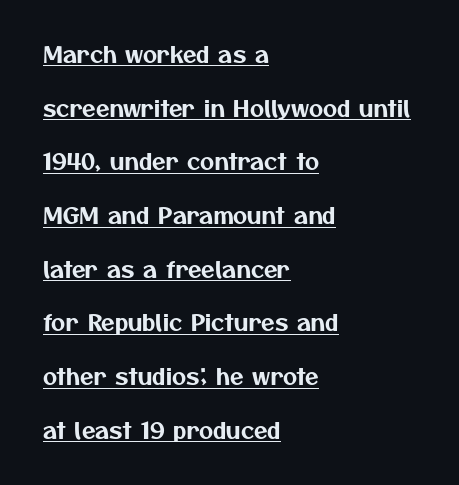
Typeset ragged right — the left edge is the straight one. Leading is clearly above the norm, producing a sparse column. In designer terms, the underline attribute is active on this setting. Short note: letters normally spaced.
